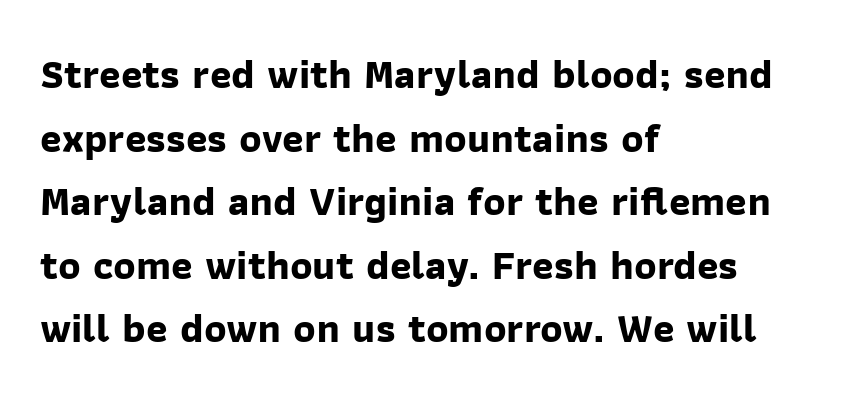
{"serif": "no", "bold": "yes", "weight": "bold", "width": "normal", "stroke_contrast": "low", "x_height": "medium", "monospaced": "no", "underline": "no", "align": "left", "line_spacing": "normal", "line_spacing_ratio": 1.55, "letter_spacing": "normal", "letter_spacing_em": 0.0, "glyph_px": 41}
